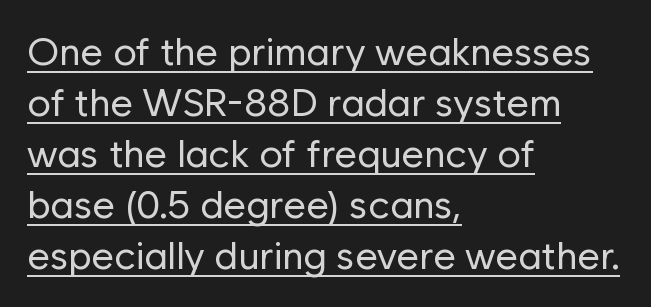
{"serif": "no", "italic": "no", "bold": "no", "weight": "regular", "width": "normal", "stroke_contrast": "low", "x_height": "medium", "monospaced": "no", "underline": "yes", "align": "left", "line_spacing": "normal", "line_spacing_ratio": 1.31, "letter_spacing": "normal", "letter_spacing_em": 0.0, "glyph_px": 39}
